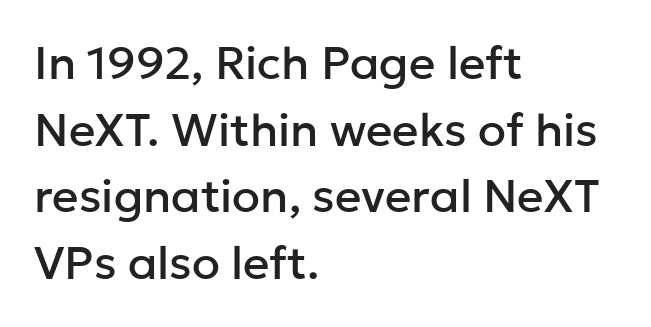
Q: Is the text italic (slanted)? A: No, it is upright.
Q: Is the typeface a serif or a sans-serif typeface? A: Sans-serif.
Q: Is the text underlined? A: No.
Q: How is the paragraph aligned? A: Left-aligned.
Q: Is the spacing between letters normal or unusually wide? A: Normal.
Q: Is the spacing between lines tight, normal or loose? A: Normal.
Q: Width (condensed, normal, or wide)? A: Normal.
Q: Stroke contrast? A: Low.
Q: x-height? A: Medium.
Q: Monospaced? A: No.
